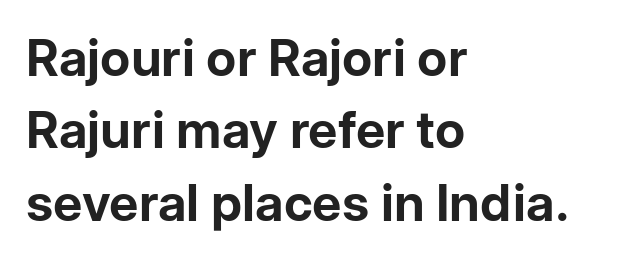
{"serif": "no", "italic": "no", "bold": "yes", "weight": "bold", "width": "normal", "stroke_contrast": "low", "x_height": "medium", "monospaced": "no", "underline": "no", "align": "left", "line_spacing": "normal", "line_spacing_ratio": 1.42, "letter_spacing": "normal", "letter_spacing_em": 0.0, "glyph_px": 51}
